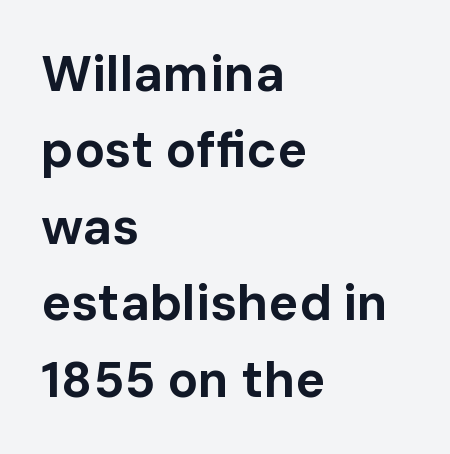
Q: Is the text bold? A: Yes.
Q: Is the text italic (slanted)? A: No, it is upright.
Q: Is the typeface a serif or a sans-serif typeface? A: Sans-serif.
Q: Is the text underlined? A: No.
Q: How is the paragraph aligned? A: Left-aligned.
Q: Is the spacing between letters normal or unusually wide? A: Normal.
Q: Is the spacing between lines tight, normal or loose? A: Normal.
Q: Width (condensed, normal, or wide)? A: Normal.
Q: Stroke contrast? A: Low.
Q: x-height? A: Medium.
Q: Monospaced? A: No.
